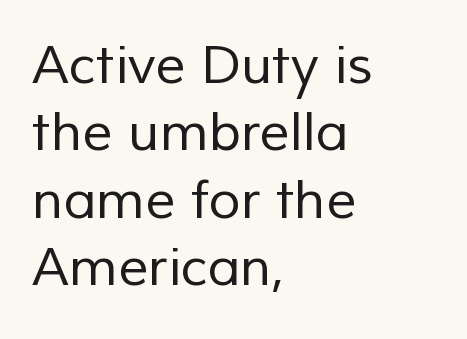
Q: Is the text bold? A: No.
Q: Is the typeface a serif or a sans-serif typeface? A: Sans-serif.
Q: Is the text underlined? A: No.
Q: How is the paragraph aligned? A: Left-aligned.
Q: Is the spacing between letters normal or unusually wide? A: Normal.
Q: Is the spacing between lines tight, normal or loose? A: Normal.
Q: Width (condensed, normal, or wide)? A: Normal.
Q: Stroke contrast? A: Low.
Q: x-height? A: Medium.
Q: Monospaced? A: No.
